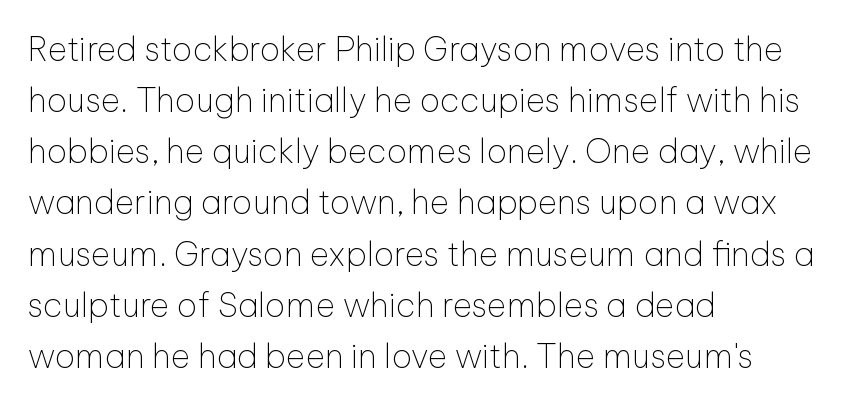
{"serif": "no", "italic": "no", "bold": "no", "weight": "thin", "width": "normal", "stroke_contrast": "low", "x_height": "medium", "monospaced": "no", "underline": "no", "align": "left", "line_spacing": "normal", "line_spacing_ratio": 1.55, "letter_spacing": "normal", "letter_spacing_em": 0.0, "glyph_px": 33}
